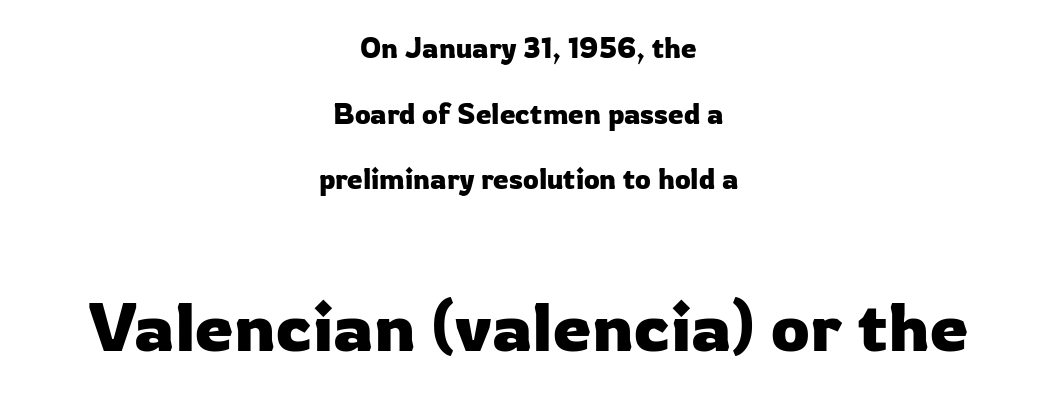
The font's upright variant was chosen for this text. How would I describe the line gaps? Wide and relaxed. Any mark beneath the type? The region is blank. Type size steps up from the first block to the second.
